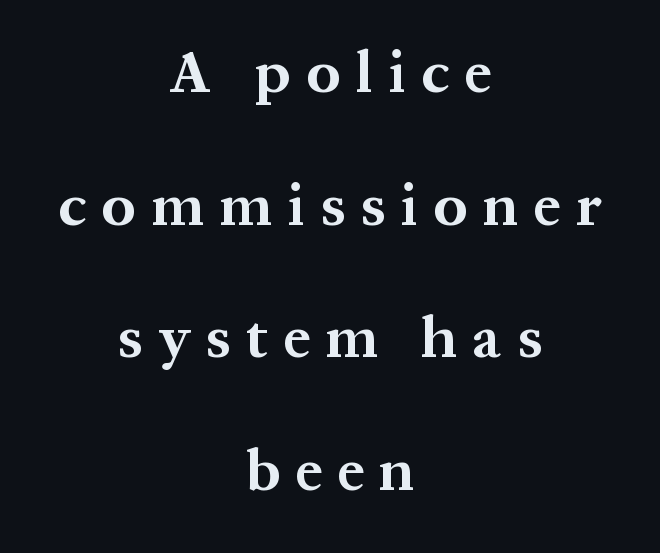
The image shows 59 px bold serif type, upright; set centered, loose line spacing (2.25x), unusually wide letter spacing (+0.27 em), not underlined; medium stroke contrast and a medium x-height.
